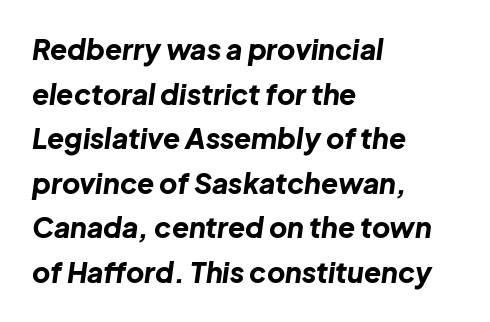
A dark, heavy texture on the line: the type is bold. In terms of letterspacing, this is plain default setting. Normally led — the rows are evenly, conventionally spaced. The passage shown is typed in a proportional face where columns would drift. Check under the words: just untouched page.
